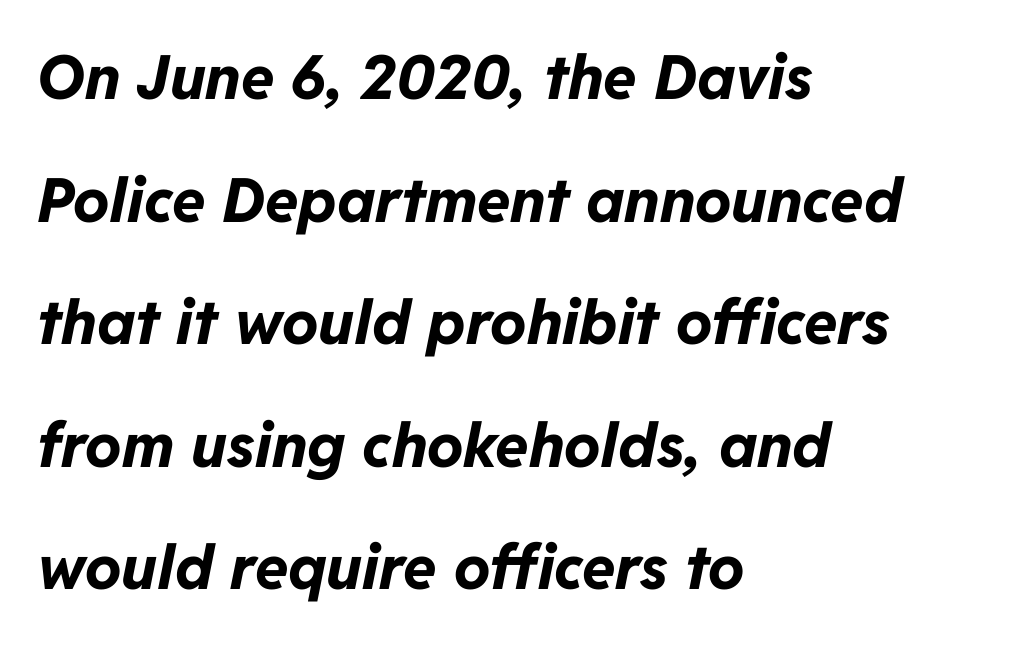
It's the slanting kind of type. Alignment: flush left. The foot of each line stays bare and open. Look at the stroke-to-counter ratio: heavy, a bold.
